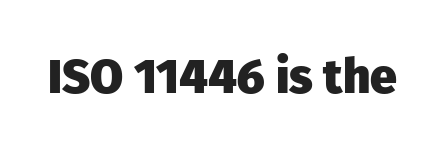
Q: Is the text bold? A: Yes.
Q: Is the text italic (slanted)? A: No, it is upright.
Q: Is the typeface a serif or a sans-serif typeface? A: Sans-serif.
Q: Is the text underlined? A: No.
Q: Is the spacing between letters normal or unusually wide? A: Normal.
Q: Width (condensed, normal, or wide)? A: Normal.
Q: Stroke contrast? A: Low.
Q: x-height? A: Medium.
Q: Monospaced? A: No.
